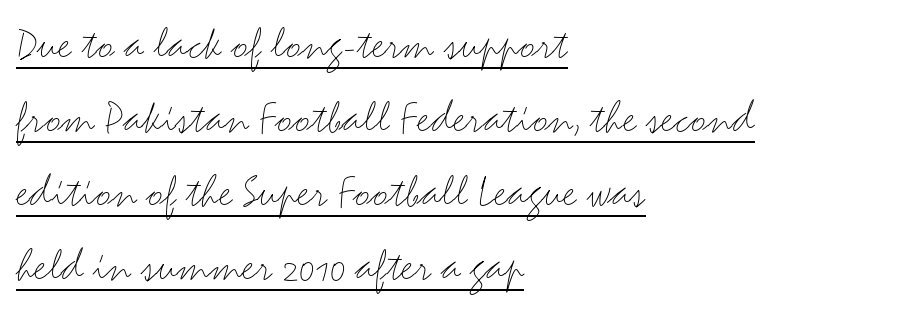
{"serif": "no", "bold": "no", "weight": "light", "width": "wide", "stroke_contrast": "medium", "x_height": "small", "monospaced": "no", "underline": "yes", "align": "left", "line_spacing": "normal", "line_spacing_ratio": 1.54, "letter_spacing": "normal", "letter_spacing_em": 0.0, "glyph_px": 48}
